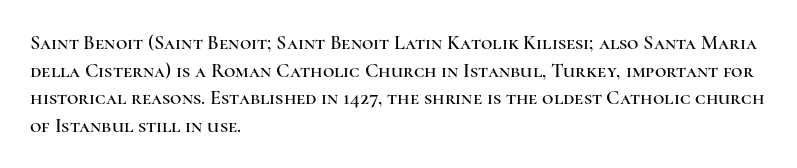
The block of text has a typical density, with ordinary space between rows. The letters stand straight up with perfectly vertical stems. Line starts are locked; line ends wander. Between one letter and the next there's only the usual sliver of space. Type without underlining.
